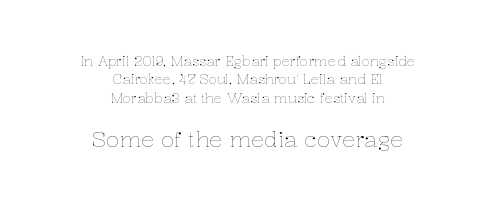
Q: Is the text bold? A: No.
Q: Is the text italic (slanted)? A: No, it is upright.
Q: Is the text underlined? A: No.
Q: How is the paragraph aligned? A: Centered.
Q: Is the spacing between letters normal or unusually wide? A: Normal.
Q: Is the spacing between lines tight, normal or loose? A: Normal.
Q: Which block of text is set in a larger size, the first (top) or the second (bottom)? A: The second (bottom) one.
